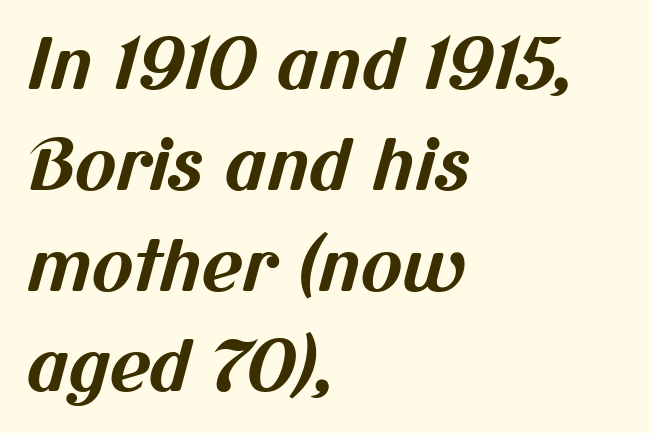
A student would call this left alignment; a typographer would say flush left, rag right. The lines sit at an ordinary, default distance from one another. Pretty heavy lettering here — definitely bold. The text was rendered using a sans face with plain stroke endings.
